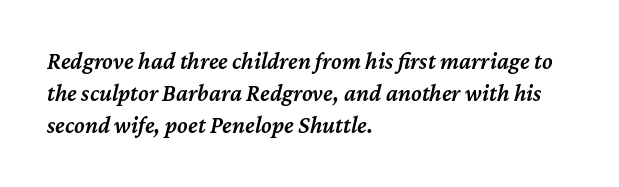
{"italic": "yes", "lean": "right", "slant_degrees": 12, "bold": "semi", "underline": "no", "align": "left", "line_spacing": "normal", "line_spacing_ratio": 1.34, "letter_spacing": "normal", "letter_spacing_em": 0.0, "glyph_px": 24}
